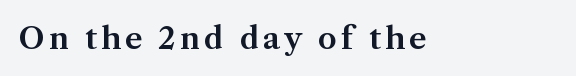
The image shows 30 px serif type, upright; set not underlined; medium stroke contrast and a medium x-height.
